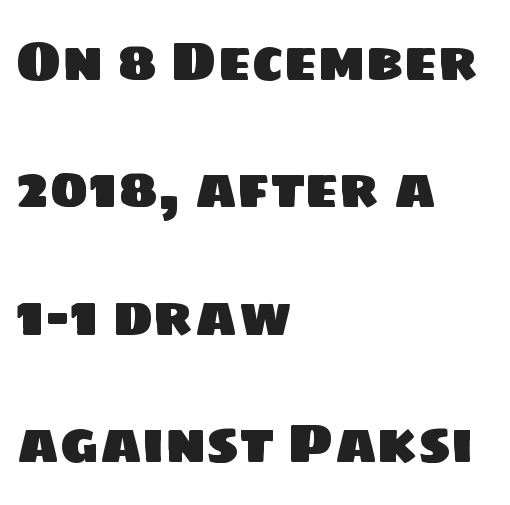
Q: Is the typeface a serif or a sans-serif typeface? A: Sans-serif.
Q: Is the text underlined? A: No.
Q: How is the paragraph aligned? A: Left-aligned.
Q: Is the spacing between letters normal or unusually wide? A: Normal.
Q: Is the spacing between lines tight, normal or loose? A: Loose.
Q: Width (condensed, normal, or wide)? A: Normal.
Q: Stroke contrast? A: Low.
Q: x-height? A: Large.
Q: Monospaced? A: No.
